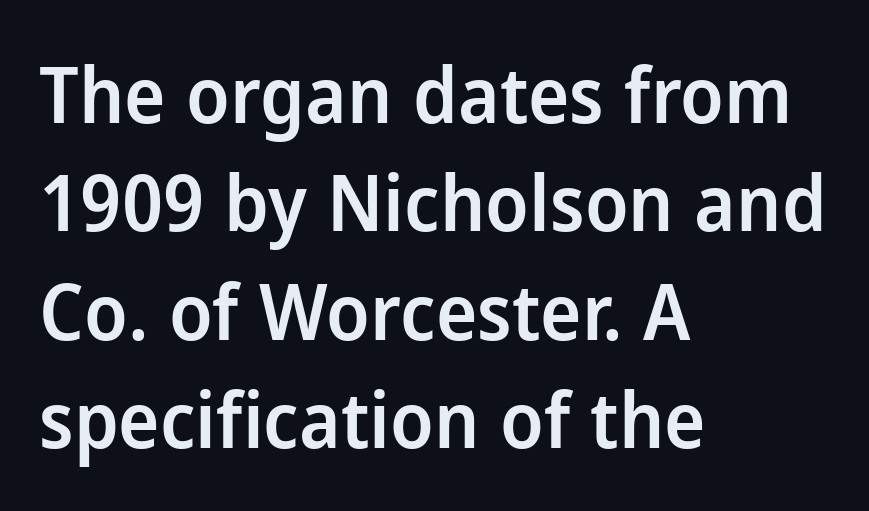
{"serif": "no", "italic": "no", "bold": "semi", "weight": "semibold", "width": "normal", "stroke_contrast": "low", "x_height": "medium", "monospaced": "no", "underline": "no", "align": "left", "line_spacing": "normal", "line_spacing_ratio": 1.39, "letter_spacing": "normal", "letter_spacing_em": 0.0, "glyph_px": 78}
